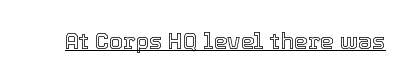
Q: Is the text italic (slanted)? A: No, it is upright.
Q: Is the text underlined? A: Yes.
Q: Is the spacing between letters normal or unusually wide? A: Normal.
